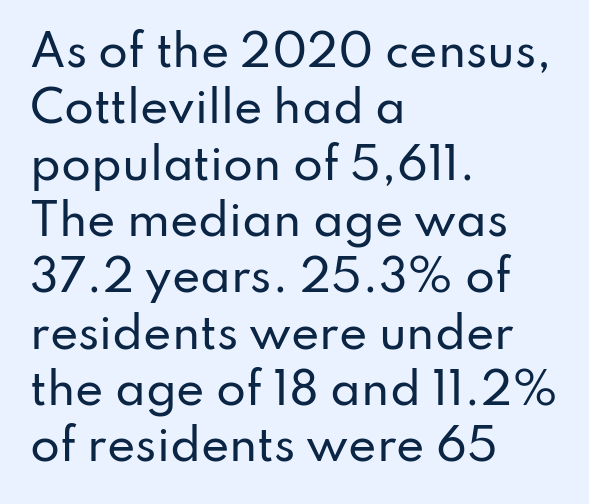
The font's upright variant was chosen for this text. Students, note that the glyphs here touch the page at normal intervals. Character widths vary here, with narrow letters taking less room than wide ones. The lines are quadded left. The typeface chosen for these lines omits serifs. The designer left line spacing at the default.
